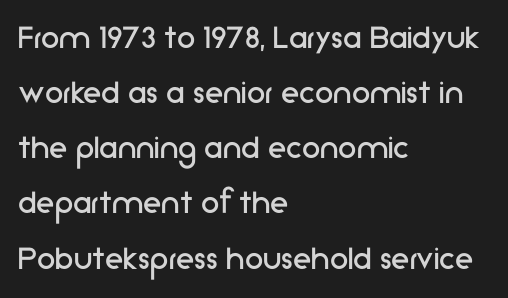
{"serif": "no", "italic": "no", "bold": "no", "weight": "regular", "width": "normal", "stroke_contrast": "low", "x_height": "medium", "monospaced": "no", "underline": "no", "align": "left", "line_spacing": "normal", "line_spacing_ratio": 1.49, "letter_spacing": "normal", "letter_spacing_em": 0.0, "glyph_px": 37}
